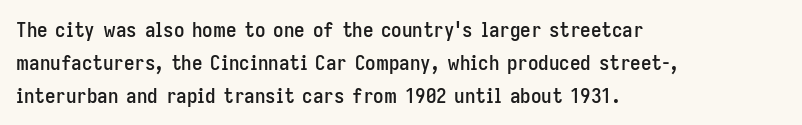
{"italic": "no", "underline": "no", "align": "left", "line_spacing": "normal", "line_spacing_ratio": 1.57, "letter_spacing": "normal", "letter_spacing_em": 0.0, "glyph_px": 21}
